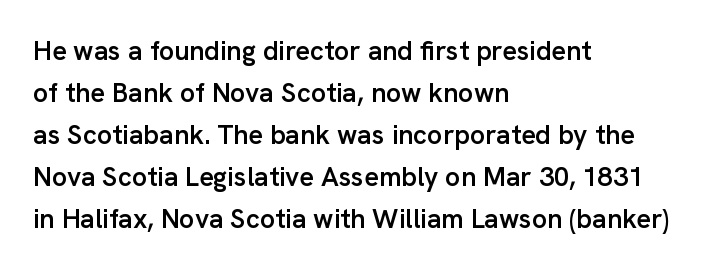
Successive baselines arrive at the customary interval. These lines stack with their left ends in a neat column. Italic? Not at all — the glyphs are vertical. The tracking reads as untouched default to a designer's eye.
